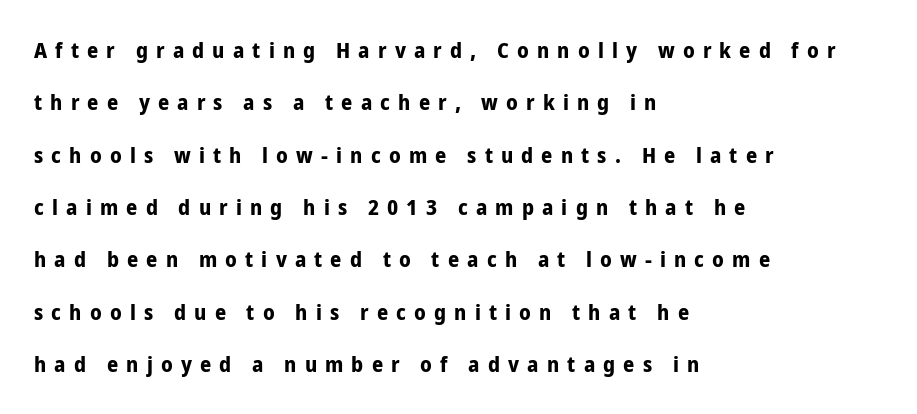
Q: Is the text bold? A: Yes.
Q: Is the text italic (slanted)? A: No, it is upright.
Q: Is the text underlined? A: No.
Q: How is the paragraph aligned? A: Left-aligned.
Q: Is the spacing between letters normal or unusually wide? A: Unusually wide.
Q: Is the spacing between lines tight, normal or loose? A: Loose.
